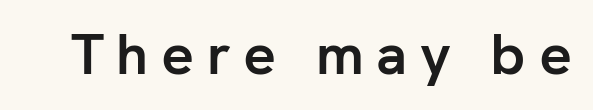
The image shows 57 px semibold sans-serif type, upright; set unusually wide letter spacing (+0.22 em), not underlined; low stroke contrast and a medium x-height.
